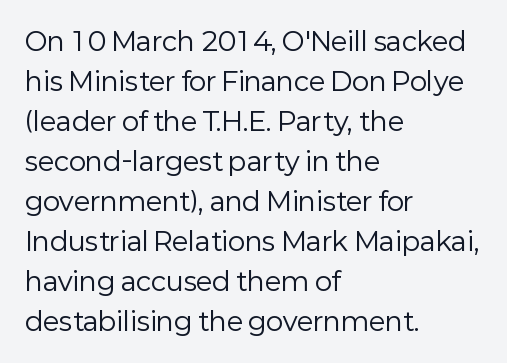
{"italic": "no", "bold": "no", "underline": "no", "align": "left", "line_spacing": "normal", "line_spacing_ratio": 1.54, "letter_spacing": "normal", "letter_spacing_em": 0.0, "glyph_px": 26}
